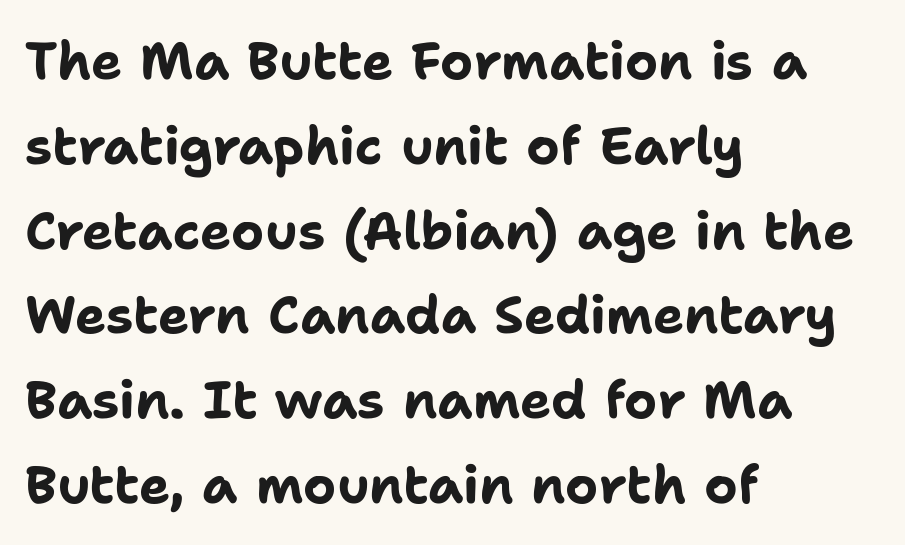
Q: Is the text bold? A: Yes.
Q: Is the text italic (slanted)? A: No, it is upright.
Q: Is the typeface a serif or a sans-serif typeface? A: Sans-serif.
Q: Is the text underlined? A: No.
Q: How is the paragraph aligned? A: Left-aligned.
Q: Is the spacing between letters normal or unusually wide? A: Normal.
Q: Is the spacing between lines tight, normal or loose? A: Normal.
Q: Width (condensed, normal, or wide)? A: Normal.
Q: Stroke contrast? A: Low.
Q: x-height? A: Medium.
Q: Monospaced? A: No.
